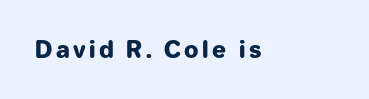
The words here are not underlined. Ascenders rise straight up at ninety degrees. What weight is shown? A full bold with thick strokes.
